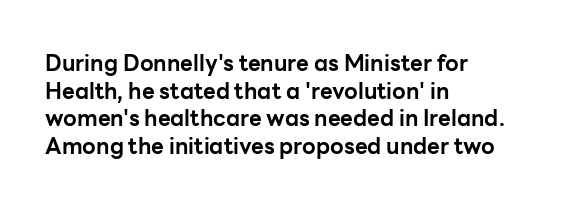
{"italic": "no", "bold": "yes", "underline": "no", "align": "left", "line_spacing": "normal", "line_spacing_ratio": 1.26, "letter_spacing": "normal", "letter_spacing_em": 0.0, "glyph_px": 22}
